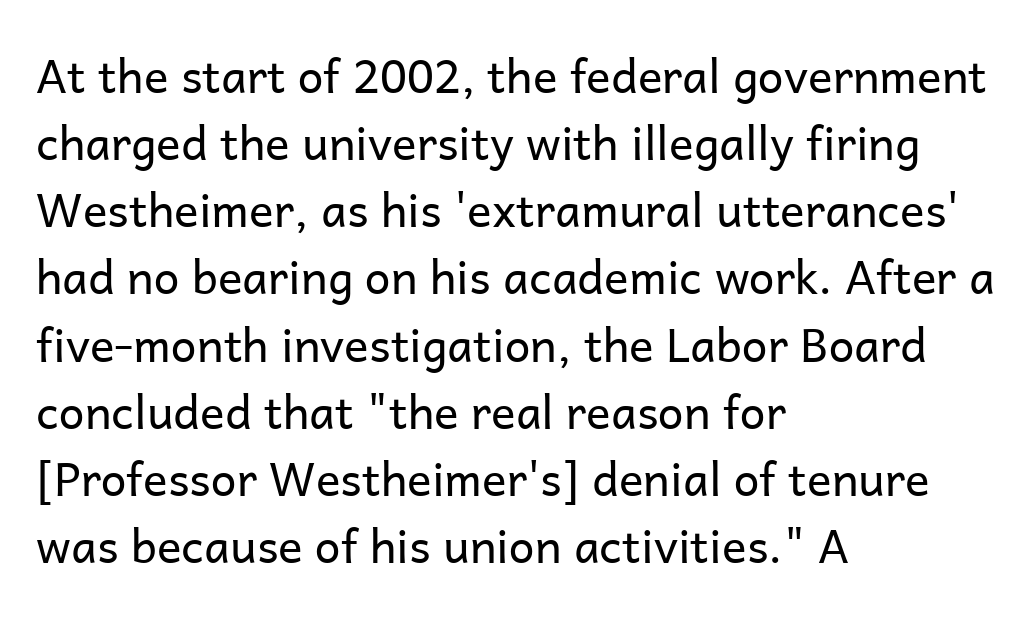
Q: Is the text bold? A: No.
Q: Is the text italic (slanted)? A: No, it is upright.
Q: Is the typeface a serif or a sans-serif typeface? A: Sans-serif.
Q: Is the text underlined? A: No.
Q: How is the paragraph aligned? A: Left-aligned.
Q: Is the spacing between letters normal or unusually wide? A: Normal.
Q: Is the spacing between lines tight, normal or loose? A: Normal.
Q: Width (condensed, normal, or wide)? A: Normal.
Q: Stroke contrast? A: Low.
Q: x-height? A: Medium.
Q: Monospaced? A: No.
